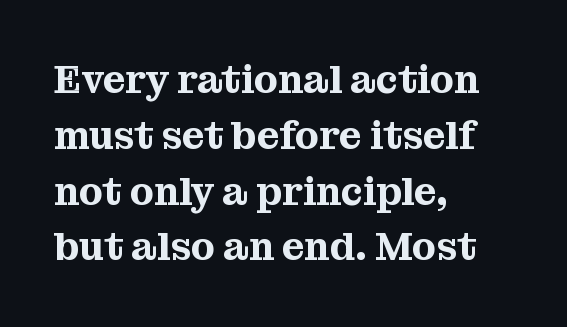
{"serif": "yes", "italic": "no", "width": "normal", "stroke_contrast": "medium", "x_height": "medium", "monospaced": "no", "underline": "no", "align": "left", "line_spacing": "normal", "line_spacing_ratio": 1.43, "letter_spacing": "normal", "letter_spacing_em": 0.0, "glyph_px": 39}
